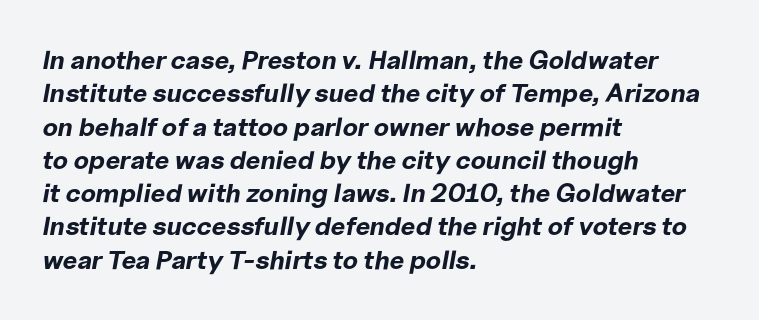
Has an underline been added? It has not. These lines were composed using italics. Caption: bold face, heavy strokes. The passage shown stacks its lines at a standard gap. Honestly, the letter spacing is just normal — you wouldn't notice it.
